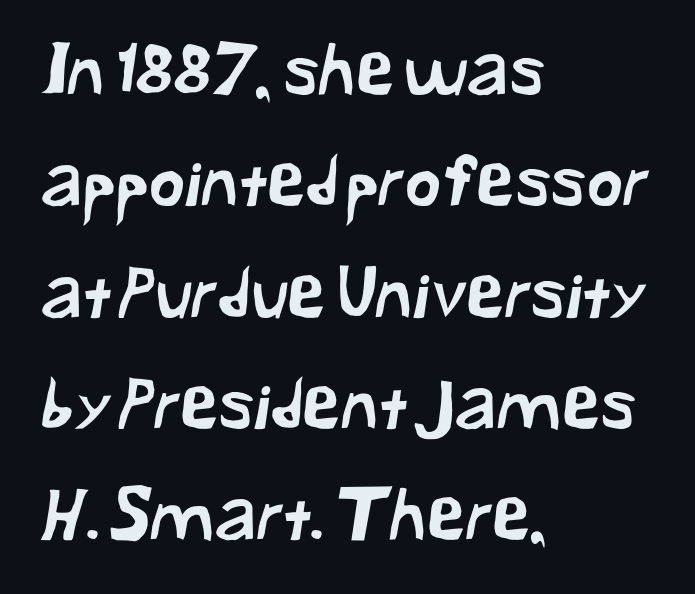
The lines are quadded left. These lines sit exactly where default settings would place them. Type style note: lacks serifs. Each word holds together tightly as a unit, with standard inter-letter gaps.
